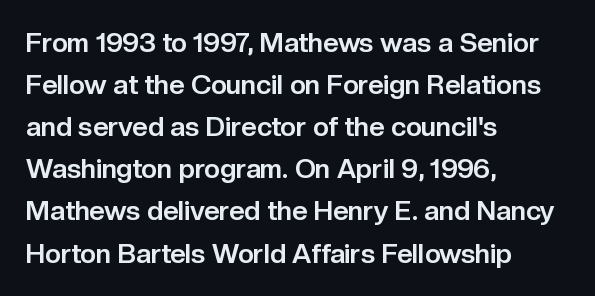
The image shows 27 px bold type, upright; set left-aligned, normal line spacing (1.56x), normal letter spacing, not underlined.
